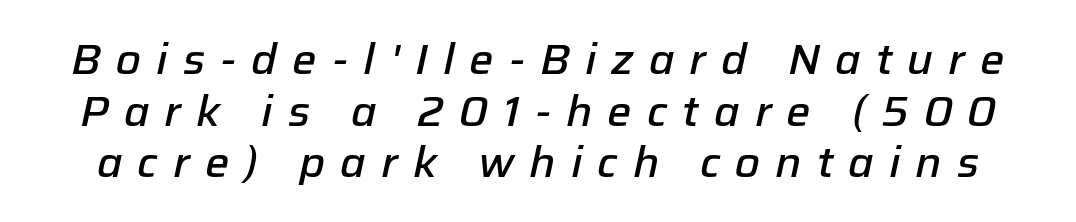
The passage shown is typed in a proportional face where columns would drift. Letters rest on an invisible, unmarked baseline. Designer's note — italics engaged. Honestly, the letter spacing is so wide it's the main thing you notice. On the weight axis this lands at semibold, roughly 600.
